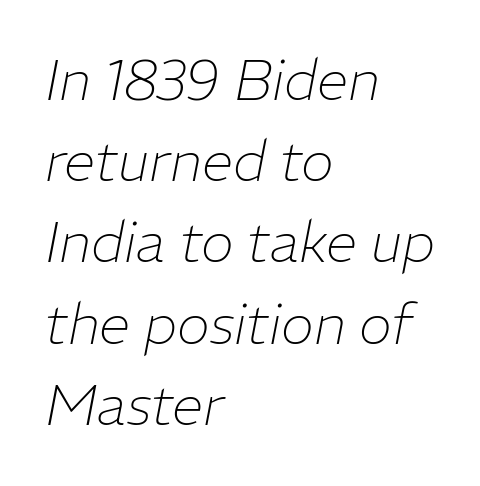
{"italic": "yes", "lean": "right", "slant_degrees": 11, "bold": "no", "weight": "thin", "width": "normal", "stroke_contrast": "low", "x_height": "medium", "monospaced": "no", "underline": "no", "align": "left", "line_spacing": "normal", "line_spacing_ratio": 1.45, "letter_spacing": "normal", "letter_spacing_em": 0.0, "glyph_px": 56}
